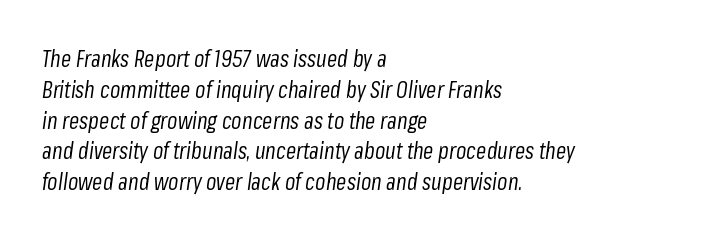
Q: Is the text bold? A: No.
Q: Is the text italic (slanted)? A: Yes, it leans right by about 8 degrees.
Q: Is the text underlined? A: No.
Q: How is the paragraph aligned? A: Left-aligned.
Q: Is the spacing between letters normal or unusually wide? A: Normal.
Q: Is the spacing between lines tight, normal or loose? A: Normal.
